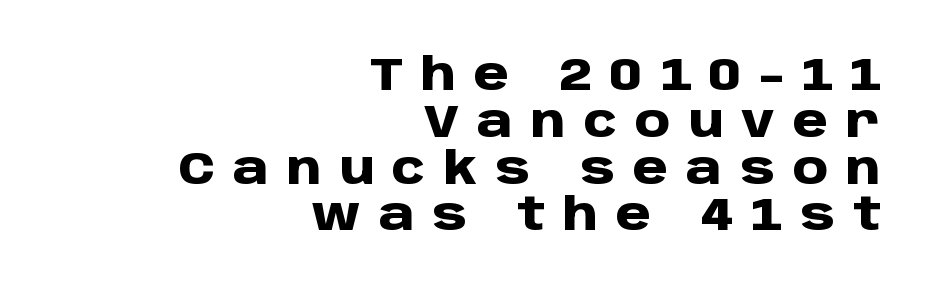
The image shows 45 px heavy sans-serif type, upright; set right-aligned, tight line spacing (1.04x), unusually wide letter spacing (+0.4 em), not underlined; low stroke contrast and a large x-height.
